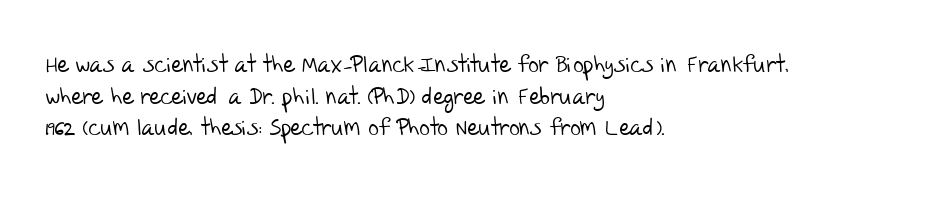
Nothing heavy about these letters — not bold at all. You could call the tracking neutral — neither tight nor loose. Is there much room between lines? A standard amount, neither cramped nor airy. Horizontally, the lines are justified to the leading edge only.
